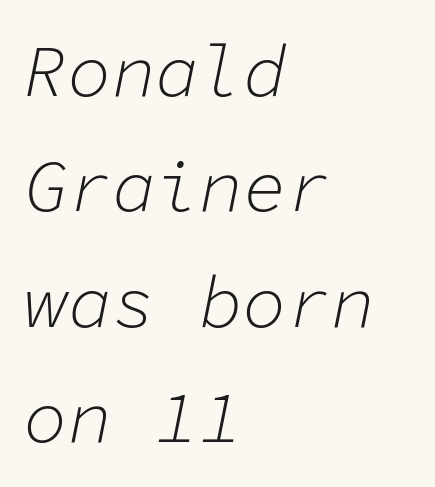
Q: Is the text bold? A: No.
Q: Is the text italic (slanted)? A: Yes, it leans right by about 11 degrees.
Q: Is the text underlined? A: No.
Q: How is the paragraph aligned? A: Left-aligned.
Q: Is the spacing between letters normal or unusually wide? A: Normal.
Q: Is the spacing between lines tight, normal or loose? A: Normal.
Q: Width (condensed, normal, or wide)? A: Normal.
Q: Stroke contrast? A: Low.
Q: x-height? A: Medium.
Q: Monospaced? A: Yes.
